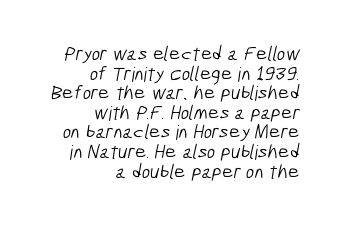
The image shows 20 px text type; set right-aligned, tight line spacing (0.98x), normal letter spacing, not underlined.
